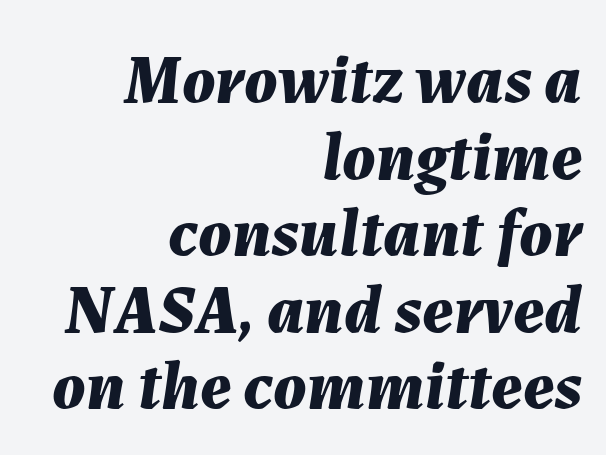
Emphasis by weight is at full strength: bold. Nothing unusual about the tracking: characters are spaced as the font intends. The paragraph shown leans on its right margin. A bare baseline throughout the passage. This sample trades vertical openness for compactness between lines.
